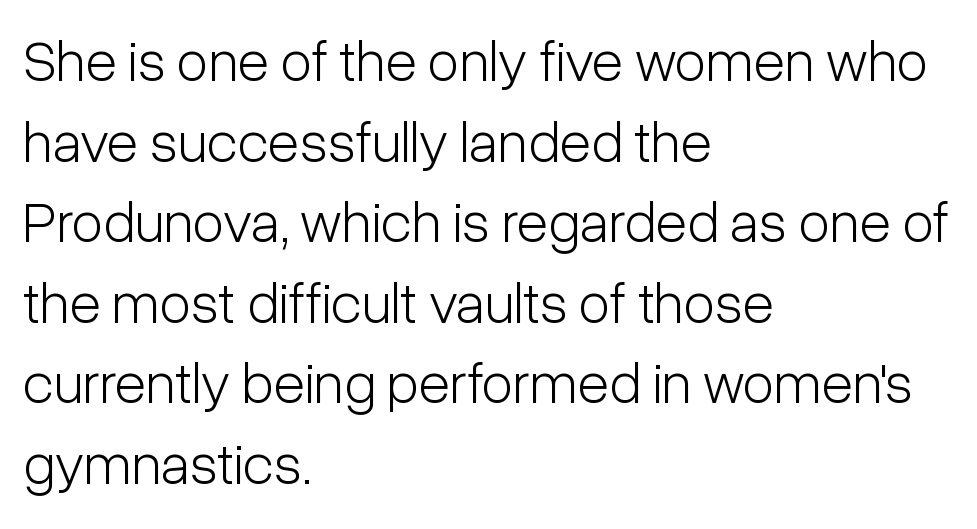
Q: Is the text bold? A: No.
Q: Is the text italic (slanted)? A: No, it is upright.
Q: Is the typeface a serif or a sans-serif typeface? A: Sans-serif.
Q: Is the text underlined? A: No.
Q: How is the paragraph aligned? A: Left-aligned.
Q: Is the spacing between letters normal or unusually wide? A: Normal.
Q: Is the spacing between lines tight, normal or loose? A: Normal.
Q: Width (condensed, normal, or wide)? A: Condensed.
Q: Stroke contrast? A: Low.
Q: x-height? A: Medium.
Q: Monospaced? A: No.
